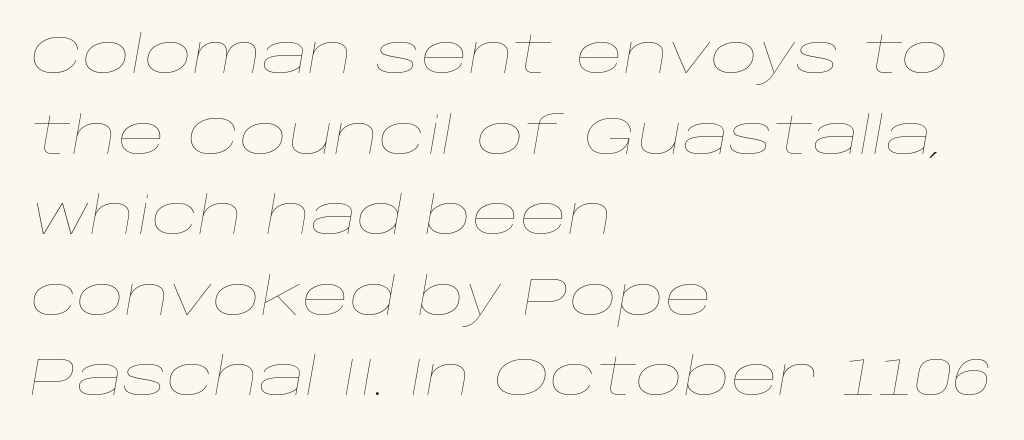
{"italic": "yes", "lean": "right", "slant_degrees": 10, "bold": "no", "weight": "thin", "width": "wide", "stroke_contrast": "low", "x_height": "large", "monospaced": "no", "underline": "no", "align": "left", "line_spacing": "normal", "line_spacing_ratio": 1.55, "letter_spacing": "normal", "letter_spacing_em": 0.0, "glyph_px": 52}
